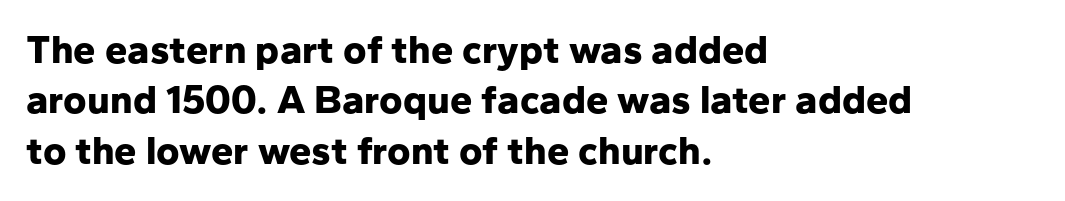
{"serif": "no", "italic": "no", "bold": "yes", "weight": "bold", "width": "normal", "stroke_contrast": "low", "x_height": "medium", "monospaced": "no", "underline": "no", "align": "left", "line_spacing": "normal", "line_spacing_ratio": 1.26, "letter_spacing": "normal", "letter_spacing_em": 0.0, "glyph_px": 40}
